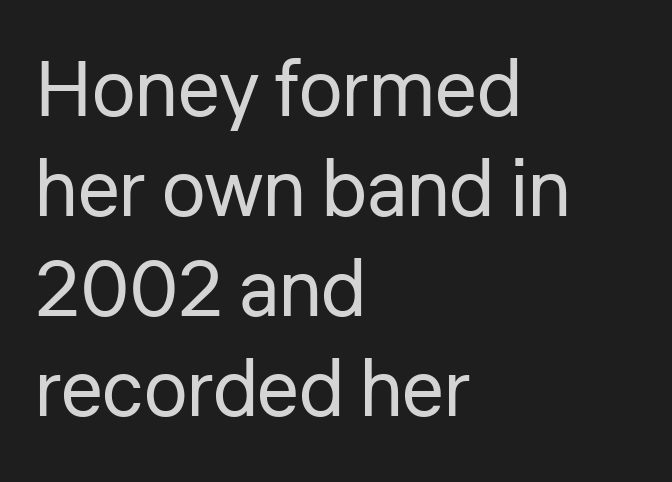
The image shows 78 px regular-weight sans-serif type, upright; set left-aligned, normal line spacing (1.28x), normal letter spacing, not underlined; low stroke contrast and a medium x-height.
